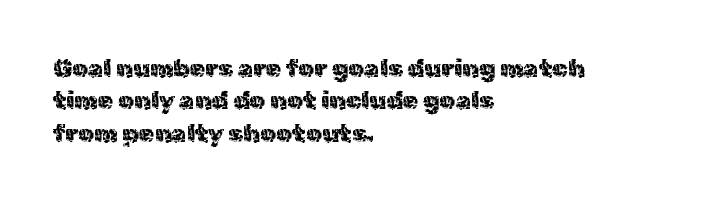
{"italic": "no", "underline": "no", "align": "left", "line_spacing": "normal", "line_spacing_ratio": 1.3, "letter_spacing": "normal", "letter_spacing_em": 0.0, "glyph_px": 25}
